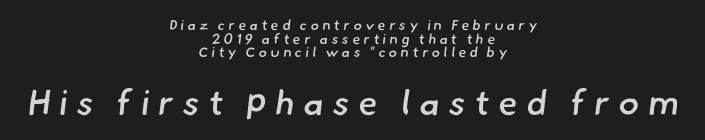
Bare-footed words on every line. Caption: upper text group reduced, lower text group enlarged. Here the designer chose a conventional face with non-uniform glyph widths. Display-style spreading of the glyphs; the letterfit is very open. These lines are composed in type without serifs. Which margin do the lines hug? Neither — every line sits in the middle.
